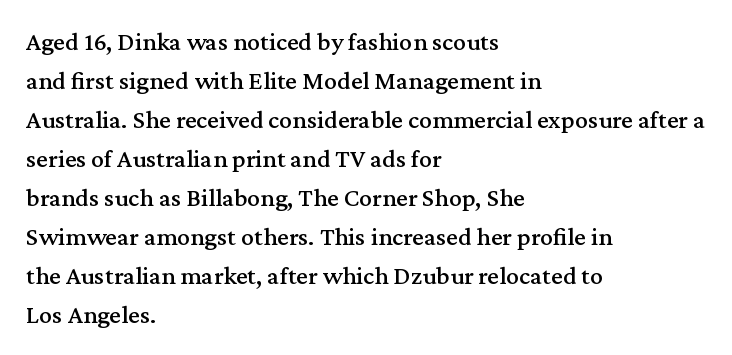
The image shows 26 px text type, upright; set left-aligned, normal line spacing (1.5x), normal letter spacing, not underlined.
